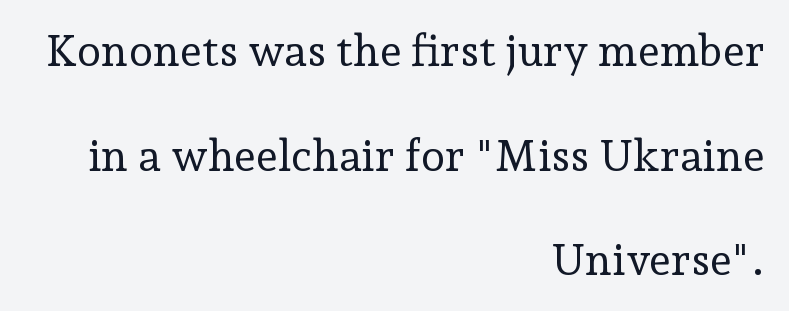
Counters stay open thanks to moderate or lighter strokes. This rendering employs a face with finishing strokes, i.e., a serif. These lines are set flush right with a ragged left edge. Each letter keeps its own natural width here, so spacing adapts to shape.
